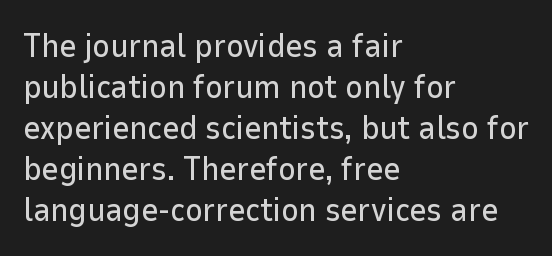
The image shows 33 px sans-serif type, upright; set left-aligned, line spacing 1.24x, normal letter spacing, not underlined; low stroke contrast and a medium x-height.
